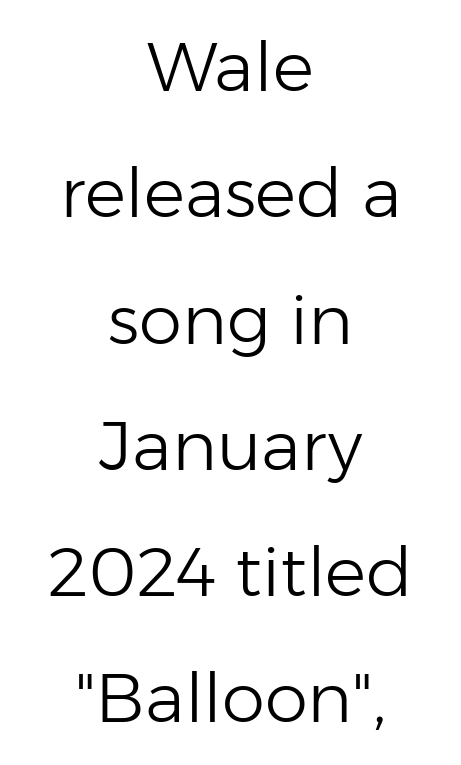
{"serif": "no", "italic": "no", "bold": "no", "weight": "light", "width": "normal", "stroke_contrast": "low", "x_height": "medium", "monospaced": "no", "underline": "no", "align": "center", "line_spacing_ratio": 1.83, "letter_spacing": "normal", "letter_spacing_em": 0.0, "glyph_px": 69}
